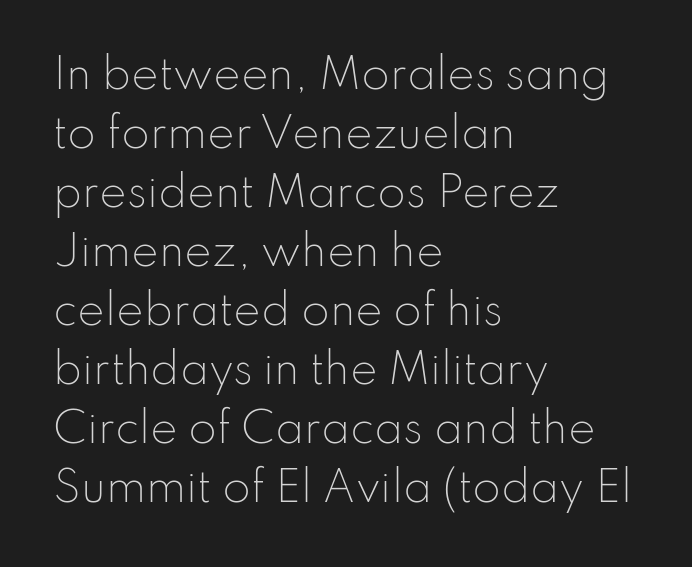
Q: Is the text bold? A: No.
Q: Is the text italic (slanted)? A: No, it is upright.
Q: Is the typeface a serif or a sans-serif typeface? A: Sans-serif.
Q: Is the text underlined? A: No.
Q: How is the paragraph aligned? A: Left-aligned.
Q: Is the spacing between letters normal or unusually wide? A: Normal.
Q: Is the spacing between lines tight, normal or loose? A: Normal.
Q: Width (condensed, normal, or wide)? A: Normal.
Q: Stroke contrast? A: Low.
Q: x-height? A: Small.
Q: Monospaced? A: No.
